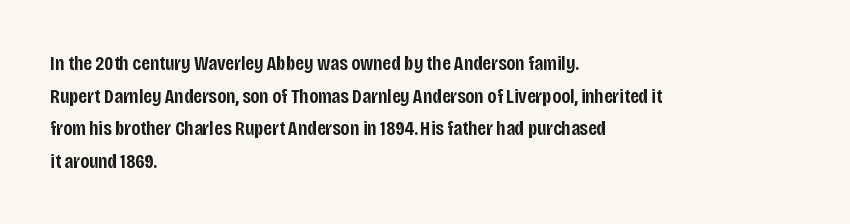
The image shows 21 px text type, upright; set left-aligned, normal line spacing (1.55x), normal letter spacing, not underlined.
